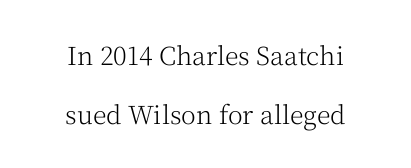
Interline gaps are noticeably wide in this sample. Descenders are the only things crossing below the line. The passage is arranged like a title page — every line centered. The font sits on the lighter half of the weight spectrum, regular included.
